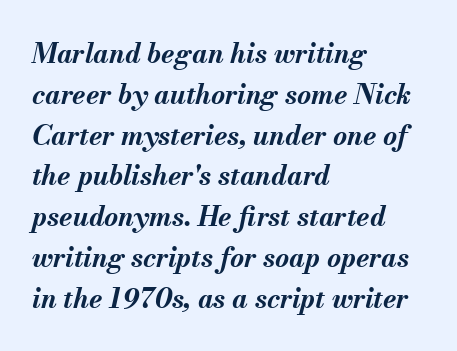
Letter spacing: default. Observe the lean: these are italic letterforms. Horizontally, the lines are justified to the leading edge only. Has an underline been added? It has not. Each new line begins a customary step beneath the previous one. How heavy is the stroke? Heavy — this is a bold.
